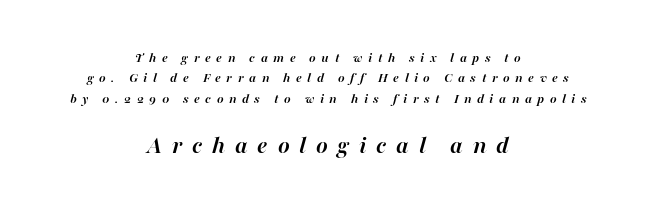
The image shows 25 px bold type, italic (leaning right); set centered, normal line spacing (1.45x), unusually wide letter spacing (+0.39 em), not underlined; the second (bottom) block is 1.79x larger.
